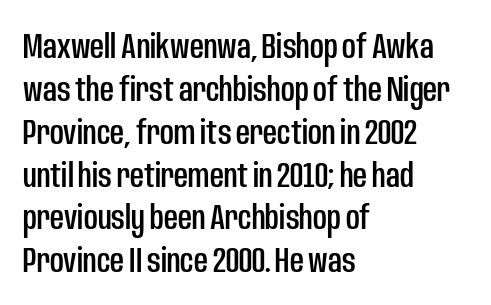
Q: Is the text italic (slanted)? A: No, it is upright.
Q: Is the typeface a serif or a sans-serif typeface? A: Sans-serif.
Q: Is the text underlined? A: No.
Q: How is the paragraph aligned? A: Left-aligned.
Q: Is the spacing between letters normal or unusually wide? A: Normal.
Q: Is the spacing between lines tight, normal or loose? A: Normal.
Q: Width (condensed, normal, or wide)? A: Condensed.
Q: Stroke contrast? A: Low.
Q: x-height? A: Large.
Q: Monospaced? A: No.
